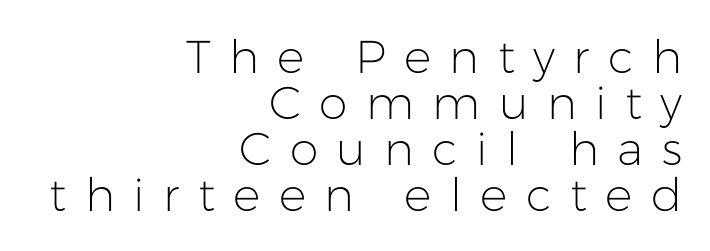
Q: Is the text bold? A: No.
Q: Is the text italic (slanted)? A: No, it is upright.
Q: Is the typeface a serif or a sans-serif typeface? A: Sans-serif.
Q: Is the text underlined? A: No.
Q: How is the paragraph aligned? A: Right-aligned.
Q: Is the spacing between letters normal or unusually wide? A: Unusually wide.
Q: Is the spacing between lines tight, normal or loose? A: Tight.
Q: Width (condensed, normal, or wide)? A: Normal.
Q: Stroke contrast? A: Low.
Q: x-height? A: Medium.
Q: Monospaced? A: No.
